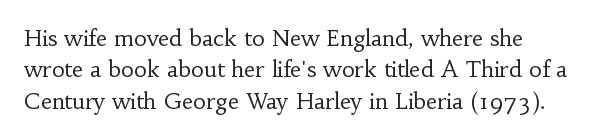
Q: Is the text bold? A: No.
Q: Is the text italic (slanted)? A: No, it is upright.
Q: Is the text underlined? A: No.
Q: How is the paragraph aligned? A: Left-aligned.
Q: Is the spacing between letters normal or unusually wide? A: Normal.
Q: Is the spacing between lines tight, normal or loose? A: Normal.
